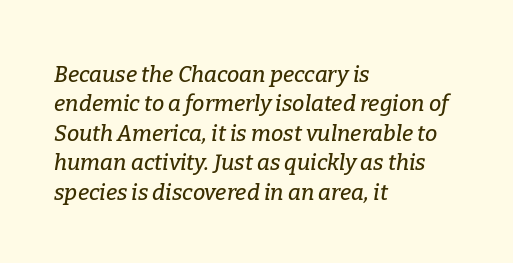
{"italic": "yes", "lean": "right", "slant_degrees": 9, "underline": "no", "align": "left", "line_spacing": "normal", "line_spacing_ratio": 1.34, "letter_spacing": "normal", "letter_spacing_em": 0.0, "glyph_px": 22}
